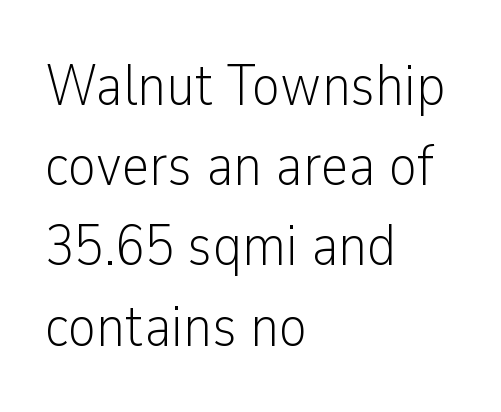
The image shows 59 px light, condensed sans-serif type, upright; set left-aligned, normal line spacing (1.36x), normal letter spacing, not underlined; low stroke contrast and a medium x-height.
